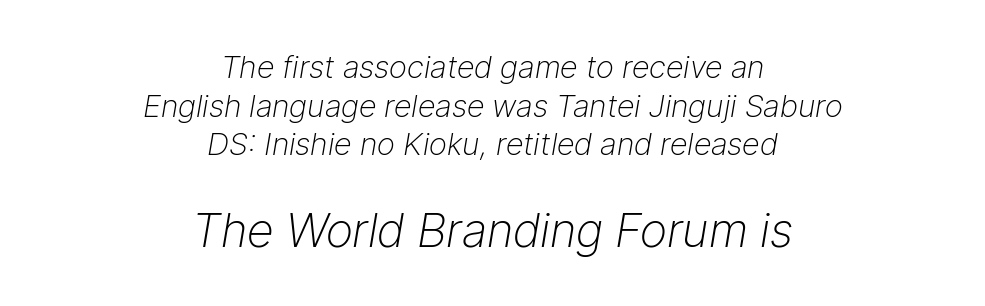
{"italic": "yes", "lean": "right", "slant_degrees": 9, "bold": "no", "weight": "light", "width": "normal", "stroke_contrast": "low", "x_height": "medium", "monospaced": "no", "underline": "no", "align": "center", "line_spacing": "normal", "line_spacing_ratio": 1.25, "letter_spacing": "normal", "letter_spacing_em": 0.0, "larger_block": "second", "size_ratio": 1.52, "glyph_px": 47}
